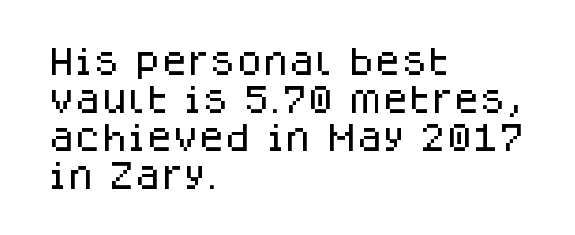
The image shows 30 px sans-serif type, upright; set left-aligned, normal line spacing (1.27x), normal letter spacing, not underlined; low stroke contrast and a large x-height.
